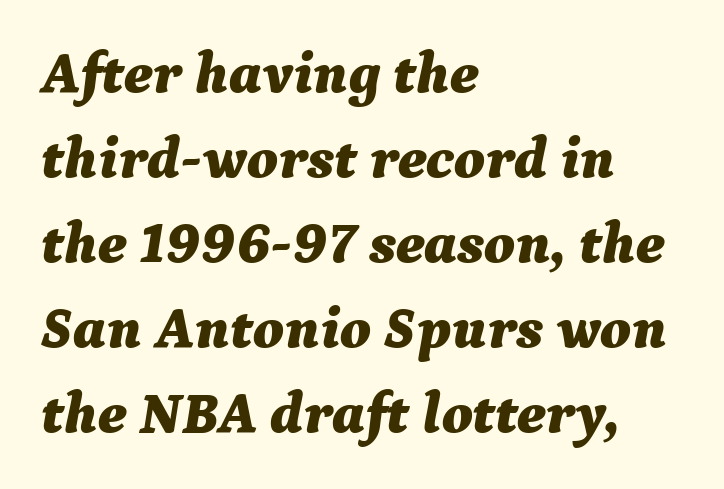
{"italic": "yes", "lean": "right", "slant_degrees": 9, "bold": "yes", "weight": "bold", "width": "normal", "stroke_contrast": "medium", "x_height": "medium", "monospaced": "no", "underline": "no", "align": "left", "line_spacing": "normal", "line_spacing_ratio": 1.44, "letter_spacing": "normal", "letter_spacing_em": 0.0, "glyph_px": 59}
